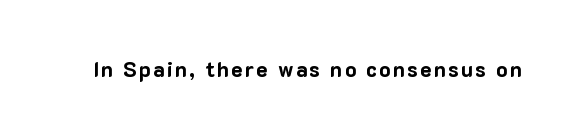
{"italic": "no", "bold": "yes", "underline": "no", "glyph_px": 21}
